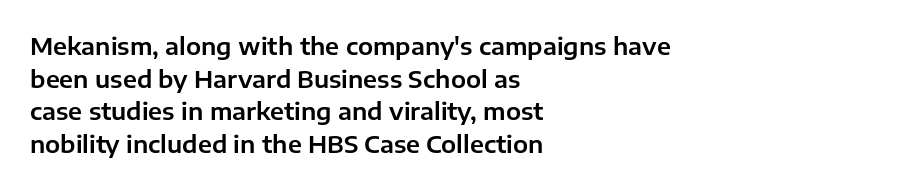
The image shows 24 px text type, upright; set left-aligned, normal line spacing (1.36x), normal letter spacing, not underlined.
